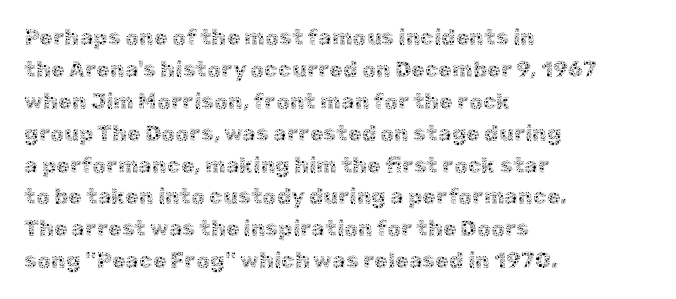
This sample uses an upright cut, with every glyph sitting square on the baseline. Check the space under the baseline: it is left empty. These lines are set flush left with a ragged right edge. Weight: not bold — regular or lighter.
